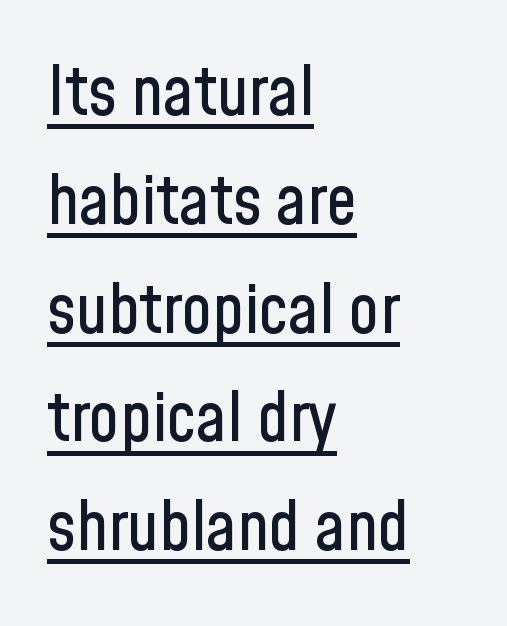
The image shows 68 px condensed sans-serif type, upright; set left-aligned, normal line spacing (1.6x), normal letter spacing, underlined; low stroke contrast and a medium x-height.
